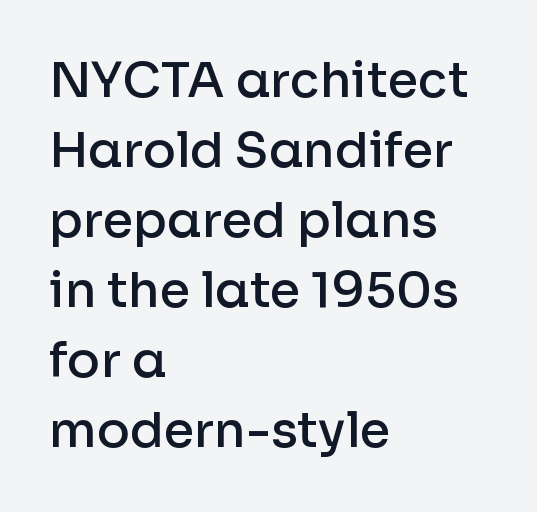
{"serif": "no", "italic": "no", "bold": "semi", "weight": "semibold", "width": "normal", "stroke_contrast": "low", "x_height": "medium", "monospaced": "no", "underline": "no", "align": "left", "line_spacing": "normal", "line_spacing_ratio": 1.43, "letter_spacing": "normal", "letter_spacing_em": 0.0, "glyph_px": 49}
